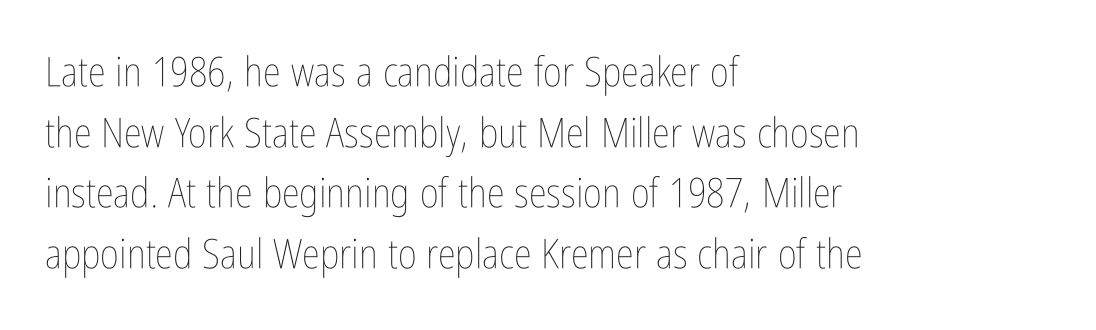
{"italic": "no", "bold": "no", "weight": "thin", "width": "condensed", "stroke_contrast": "low", "x_height": "medium", "monospaced": "no", "underline": "no", "align": "left", "line_spacing": "normal", "line_spacing_ratio": 1.48, "letter_spacing": "normal", "letter_spacing_em": 0.0, "glyph_px": 41}
